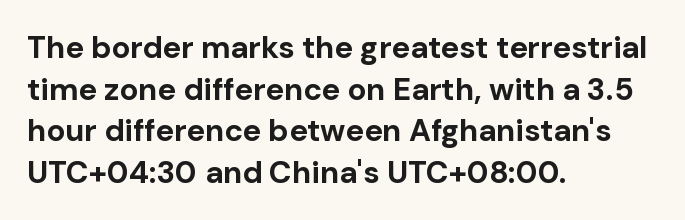
The passage shown is typed in a proportional face where columns would drift. No italicization has been applied; the sample stays upright. The passage shown is typeset with a sans-serif family. Underlining? Definitely not there. Heavy, bold letterforms. Left-aligned paragraph, ragged on the right.
